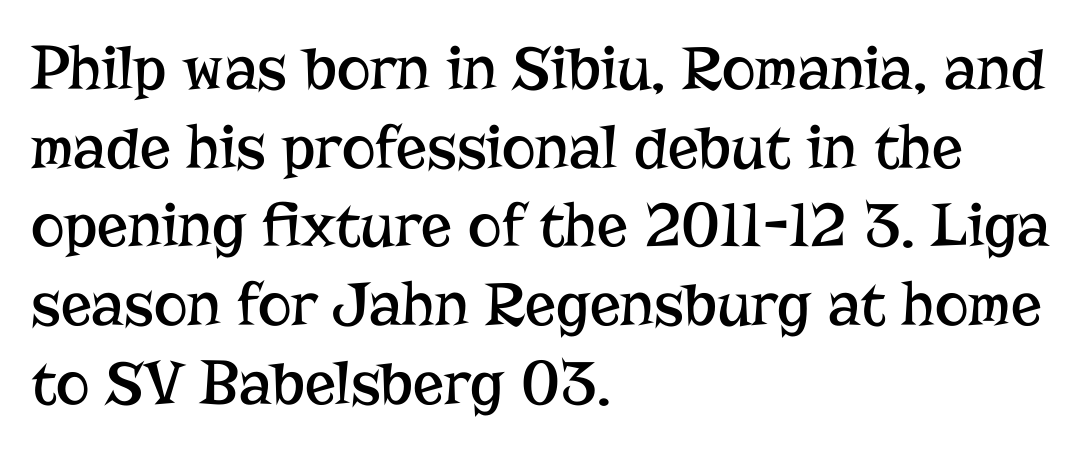
The image shows 64 px regular-weight serif type, upright; set left-aligned, line spacing 1.23x, normal letter spacing, not underlined; low stroke contrast and a medium x-height.
